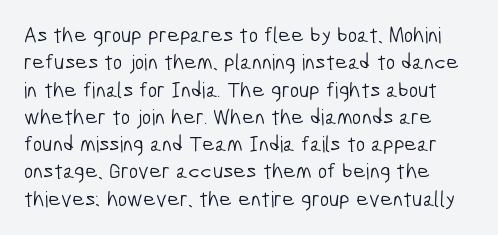
Q: Is the text bold? A: No.
Q: Is the text underlined? A: No.
Q: Is the spacing between letters normal or unusually wide? A: Normal.
